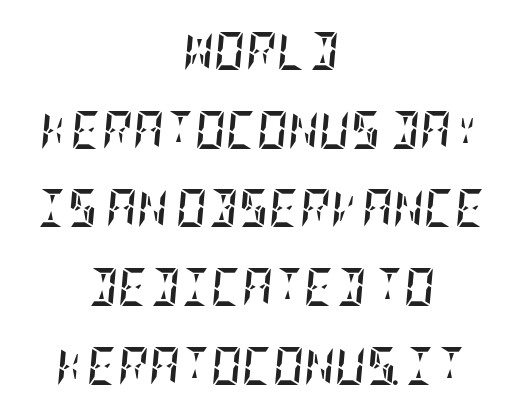
Q: Is the text bold? A: Yes.
Q: Is the text italic (slanted)? A: Yes, it leans right by about 5 degrees.
Q: Is the text underlined? A: No.
Q: How is the paragraph aligned? A: Centered.
Q: Is the spacing between letters normal or unusually wide? A: Normal.
Q: Is the spacing between lines tight, normal or loose? A: Loose.
Q: Width (condensed, normal, or wide)? A: Condensed.
Q: Stroke contrast? A: Low.
Q: x-height? A: Large.
